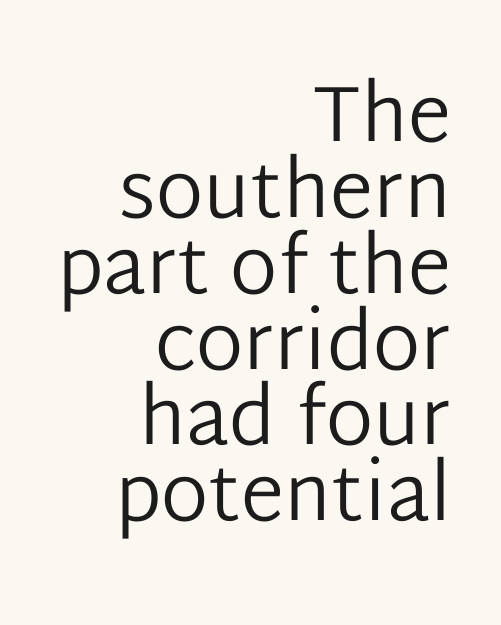
Q: Is the text bold? A: No.
Q: Is the text italic (slanted)? A: No, it is upright.
Q: Is the typeface a serif or a sans-serif typeface? A: Sans-serif.
Q: Is the text underlined? A: No.
Q: How is the paragraph aligned? A: Right-aligned.
Q: Is the spacing between letters normal or unusually wide? A: Normal.
Q: Is the spacing between lines tight, normal or loose? A: Tight.
Q: Width (condensed, normal, or wide)? A: Normal.
Q: Stroke contrast? A: Low.
Q: x-height? A: Medium.
Q: Monospaced? A: No.
